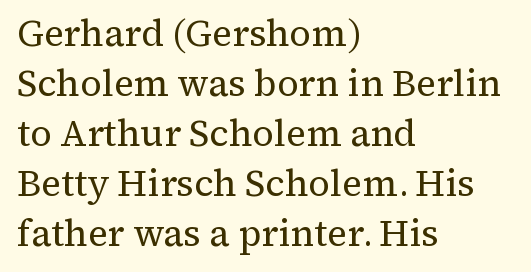
The image shows 37 px regular-weight serif type, upright; set left-aligned, normal line spacing (1.35x), normal letter spacing, not underlined; medium stroke contrast and a medium x-height.
